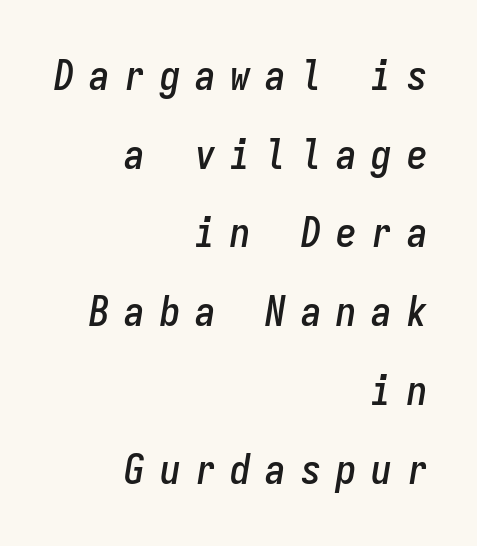
The image shows 41 px condensed type, italic (leaning right), monospaced; set right-aligned, loose line spacing (1.92x), unusually wide letter spacing (+0.36 em), not underlined; low stroke contrast and a medium x-height.
